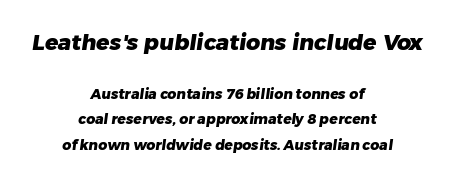
The image shows 22 px bold type; set centered, line spacing 1.8x, normal letter spacing, not underlined; the first (top) block is 1.57x larger.
